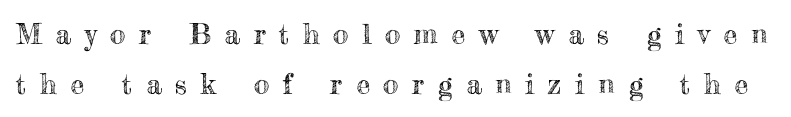
{"italic": "no", "width": "normal", "x_height": "small", "monospaced": "no", "underline": "no", "line_spacing_ratio": 1.77, "letter_spacing": "wide", "letter_spacing_em": 0.49, "glyph_px": 28}
